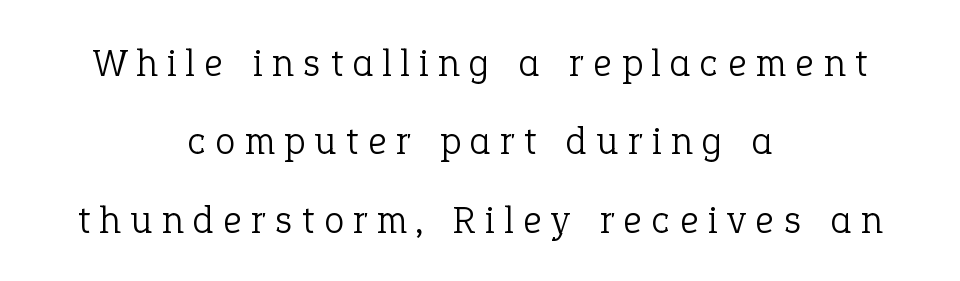
Q: Is the text bold? A: No.
Q: Is the text italic (slanted)? A: No, it is upright.
Q: Is the typeface a serif or a sans-serif typeface? A: Serif.
Q: Is the text underlined? A: No.
Q: How is the paragraph aligned? A: Centered.
Q: Is the spacing between letters normal or unusually wide? A: Unusually wide.
Q: Is the spacing between lines tight, normal or loose? A: Loose.
Q: Width (condensed, normal, or wide)? A: Normal.
Q: Stroke contrast? A: Low.
Q: x-height? A: Medium.
Q: Monospaced? A: No.
